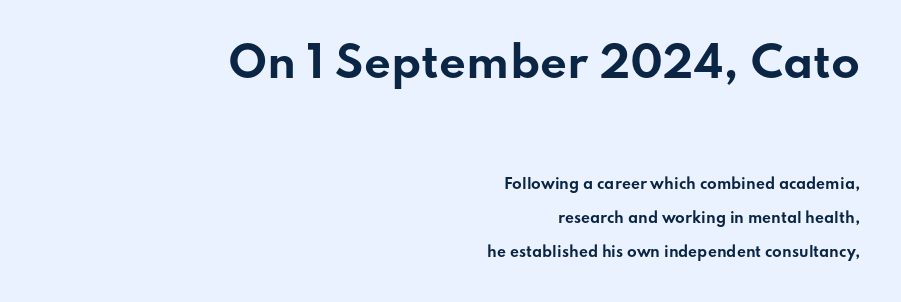
{"serif": "no", "italic": "no", "bold": "yes", "weight": "bold", "width": "wide", "stroke_contrast": "low", "x_height": "small", "monospaced": "no", "underline": "no", "align": "right", "line_spacing": "loose", "line_spacing_ratio": 2.42, "letter_spacing": "normal", "letter_spacing_em": 0.0, "larger_block": "first", "size_ratio": 3.0, "glyph_px": 42}
